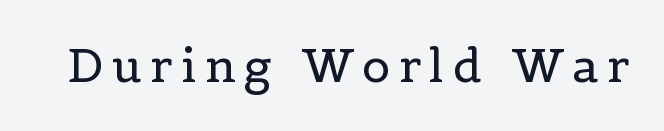
Plain, unruled lines of type. Nope, not italic — everything's standing straight. The font sits on the lighter half of the weight spectrum, regular included. Serif or sans? Serif — the stroke terminals have little feet.
